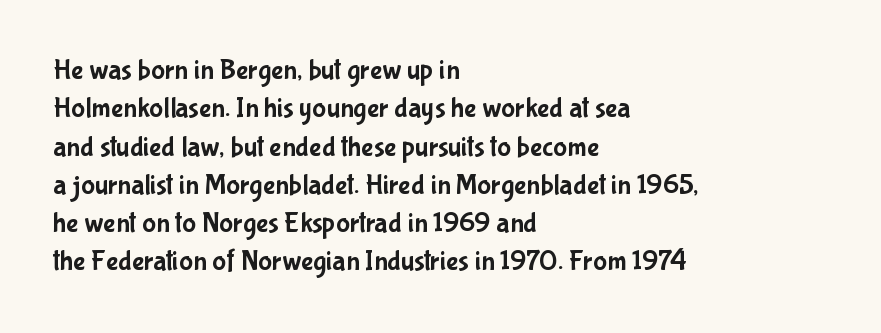
Q: Is the text italic (slanted)? A: No, it is upright.
Q: Is the typeface a serif or a sans-serif typeface? A: Sans-serif.
Q: Is the text underlined? A: No.
Q: How is the paragraph aligned? A: Left-aligned.
Q: Is the spacing between letters normal or unusually wide? A: Normal.
Q: Is the spacing between lines tight, normal or loose? A: Normal.
Q: Width (condensed, normal, or wide)? A: Condensed.
Q: Stroke contrast? A: Low.
Q: x-height? A: Medium.
Q: Monospaced? A: No.
